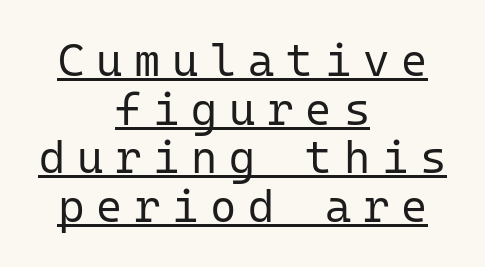
The image shows 45 px regular-weight sans-serif type, upright, monospaced; set centered, tight line spacing (1.08x), unusually wide letter spacing (+0.26 em), underlined; low stroke contrast and a medium x-height.
